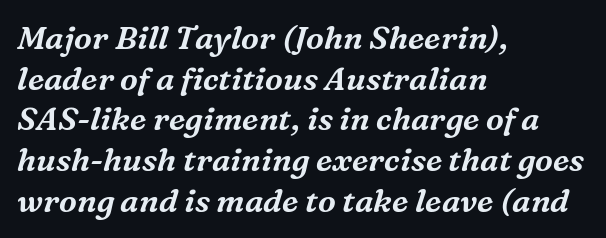
Q: Is the text italic (slanted)? A: Yes, it leans right by about 16 degrees.
Q: Is the typeface a serif or a sans-serif typeface? A: Serif.
Q: Is the text underlined? A: No.
Q: How is the paragraph aligned? A: Left-aligned.
Q: Is the spacing between letters normal or unusually wide? A: Normal.
Q: Is the spacing between lines tight, normal or loose? A: Normal.
Q: Width (condensed, normal, or wide)? A: Normal.
Q: Stroke contrast? A: Medium.
Q: x-height? A: Medium.
Q: Monospaced? A: No.
